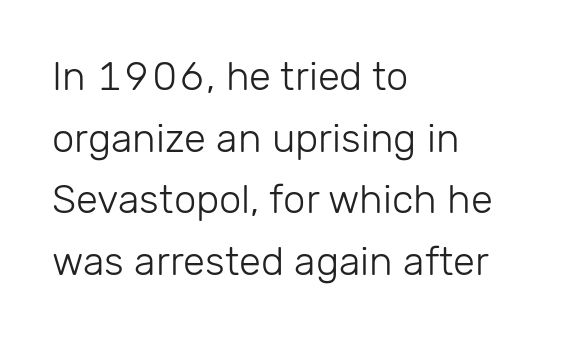
The image shows 40 px light sans-serif type, upright; set left-aligned, normal line spacing (1.54x), normal letter spacing, not underlined; low stroke contrast and a medium x-height.
